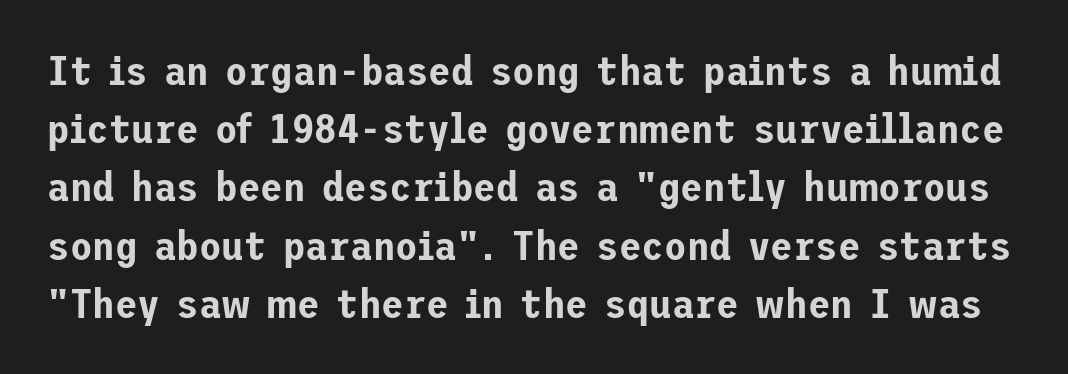
{"serif": "no", "italic": "no", "width": "normal", "stroke_contrast": "low", "x_height": "medium", "underline": "no", "line_spacing": "normal", "line_spacing_ratio": 1.42, "letter_spacing": "normal", "letter_spacing_em": 0.0, "glyph_px": 41}
